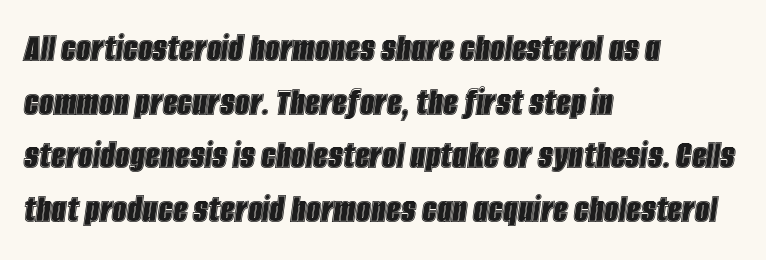
Q: Is the text italic (slanted)? A: Yes, it leans right by about 8 degrees.
Q: Is the text underlined? A: No.
Q: How is the paragraph aligned? A: Left-aligned.
Q: Is the spacing between letters normal or unusually wide? A: Normal.
Q: Is the spacing between lines tight, normal or loose? A: Normal.
Q: Width (condensed, normal, or wide)? A: Condensed.
Q: x-height? A: Large.
Q: Monospaced? A: No.
